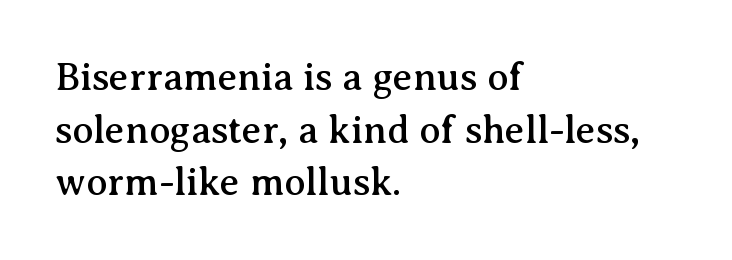
The image shows 39 px serif type, upright; set left-aligned, normal line spacing (1.35x), normal letter spacing, not underlined; medium stroke contrast and a medium x-height.
